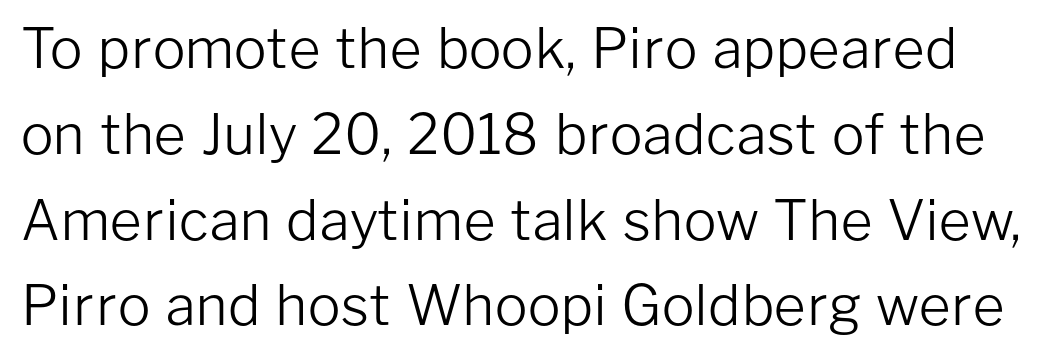
Q: Is the text bold? A: No.
Q: Is the text italic (slanted)? A: No, it is upright.
Q: Is the typeface a serif or a sans-serif typeface? A: Sans-serif.
Q: Is the text underlined? A: No.
Q: Is the spacing between letters normal or unusually wide? A: Normal.
Q: Is the spacing between lines tight, normal or loose? A: Normal.
Q: Width (condensed, normal, or wide)? A: Normal.
Q: Stroke contrast? A: Low.
Q: x-height? A: Medium.
Q: Monospaced? A: No.
